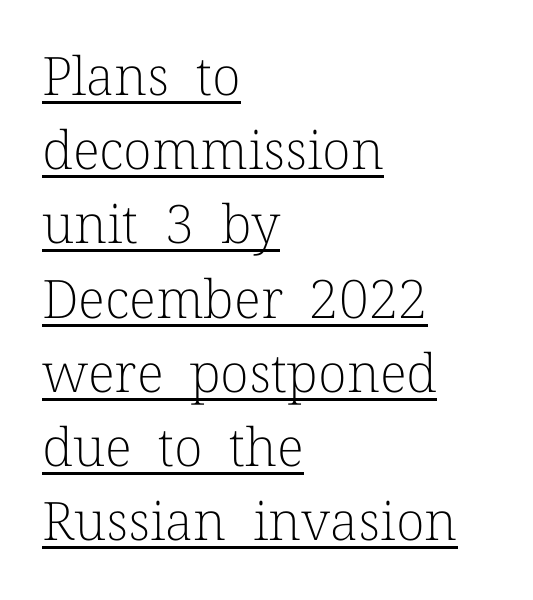
{"serif": "yes", "italic": "no", "bold": "no", "weight": "light", "width": "normal", "stroke_contrast": "low", "x_height": "medium", "monospaced": "no", "underline": "yes", "align": "left", "line_spacing": "normal", "line_spacing_ratio": 1.4, "letter_spacing": "normal", "letter_spacing_em": 0.0, "glyph_px": 53}
